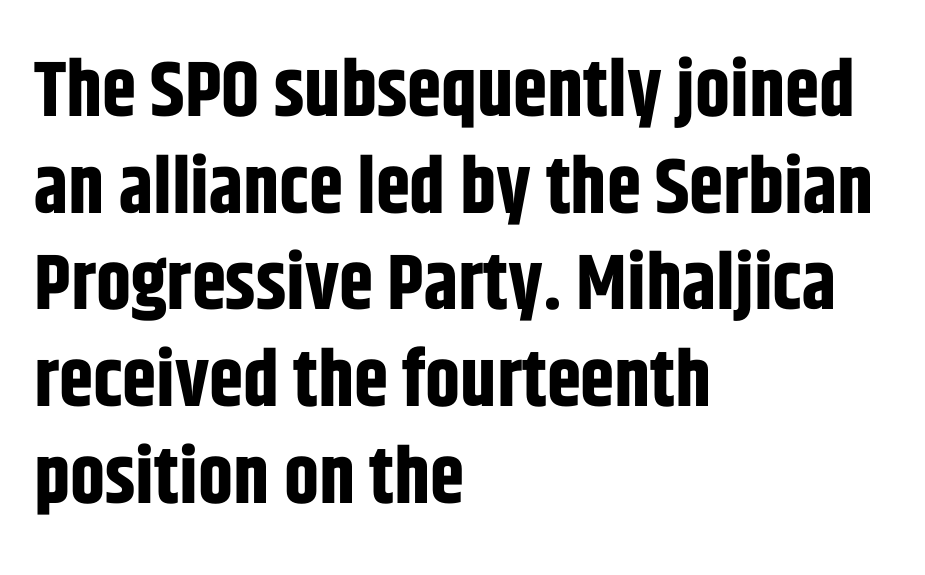
The image shows 78 px bold, condensed sans-serif type, upright; set left-aligned, line spacing 1.24x, normal letter spacing, not underlined; low stroke contrast and a large x-height.
